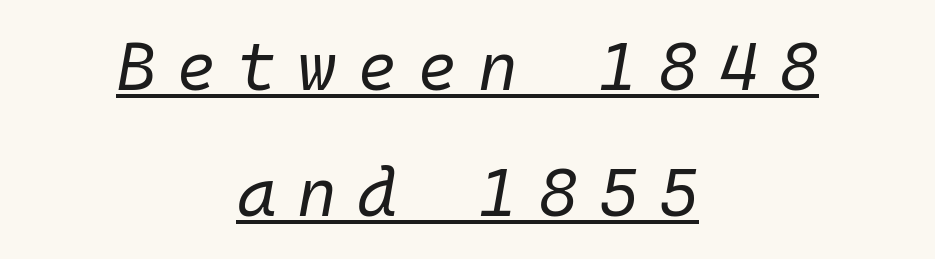
The image shows 68 px regular-weight type, italic (leaning right), monospaced; set centered, line spacing 1.86x, unusually wide letter spacing (+0.3 em), underlined; low stroke contrast and a medium x-height.
